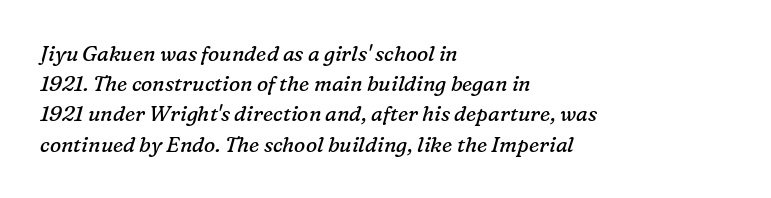
{"italic": "yes", "lean": "right", "slant_degrees": 16, "bold": "no", "underline": "no", "align": "left", "line_spacing": "normal", "line_spacing_ratio": 1.44, "letter_spacing": "normal", "letter_spacing_em": 0.0, "glyph_px": 21}
